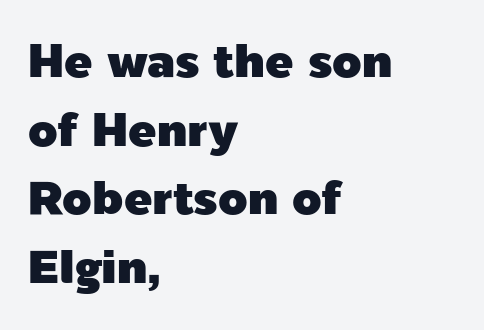
The image shows 47 px sans-serif type, upright; set left-aligned, normal line spacing (1.46x), normal letter spacing, not underlined; a medium x-height.
